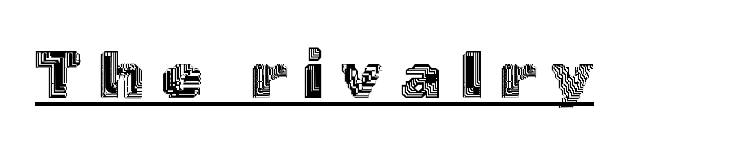
The image shows 67 px text type, upright; set unusually wide letter spacing (+0.26 em), underlined; a medium x-height.
